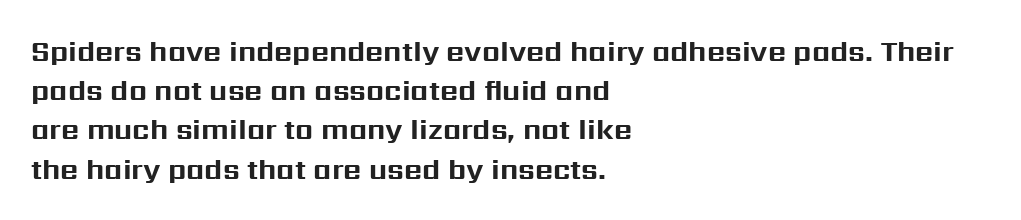
Q: Is the text bold? A: Yes.
Q: Is the text italic (slanted)? A: No, it is upright.
Q: Is the typeface a serif or a sans-serif typeface? A: Sans-serif.
Q: Is the text underlined? A: No.
Q: How is the paragraph aligned? A: Left-aligned.
Q: Is the spacing between letters normal or unusually wide? A: Normal.
Q: Is the spacing between lines tight, normal or loose? A: Normal.
Q: Width (condensed, normal, or wide)? A: Normal.
Q: Stroke contrast? A: Medium.
Q: x-height? A: Medium.
Q: Monospaced? A: No.
